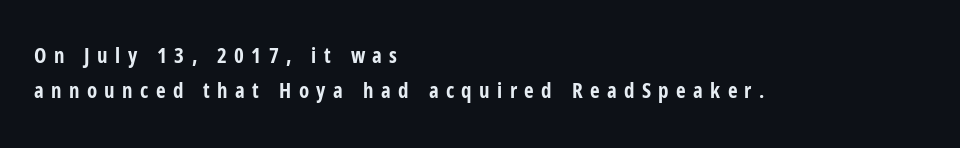
{"italic": "no", "bold": "yes", "underline": "no", "align": "left", "line_spacing": "normal", "line_spacing_ratio": 1.66, "letter_spacing": "wide", "letter_spacing_em": 0.35, "glyph_px": 21}
